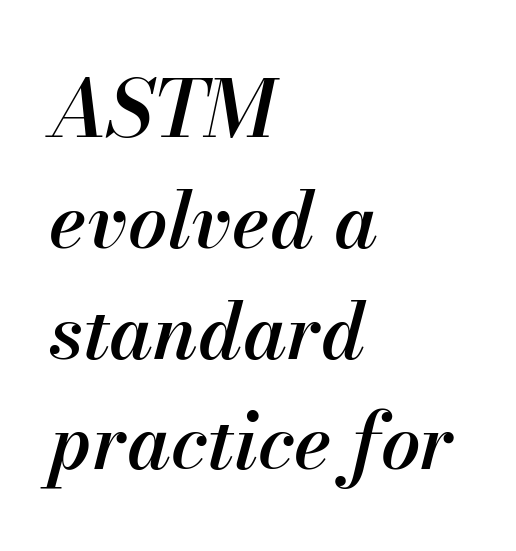
{"italic": "yes", "lean": "right", "slant_degrees": 13, "bold": "semi", "weight": "semibold", "width": "normal", "stroke_contrast": "medium", "x_height": "small", "monospaced": "no", "underline": "no", "align": "left", "line_spacing": "normal", "line_spacing_ratio": 1.42, "letter_spacing": "normal", "letter_spacing_em": 0.0, "glyph_px": 78}
